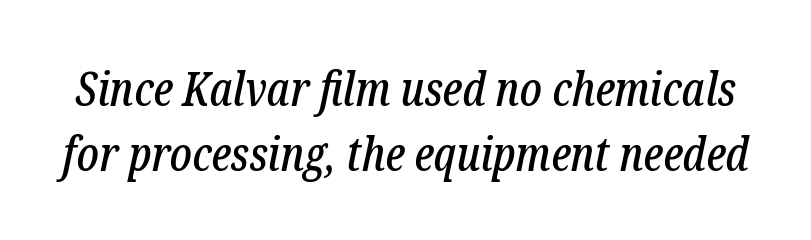
The image shows 47 px condensed serif type, italic (leaning right); set normal line spacing (1.38x), normal letter spacing, not underlined; low stroke contrast and a medium x-height.
